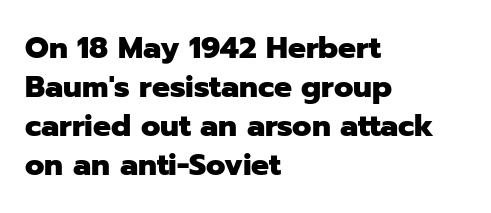
The image shows 30 px heavy sans-serif type, upright; set left-aligned, normal line spacing (1.3x), normal letter spacing, not underlined; low stroke contrast and a medium x-height.
